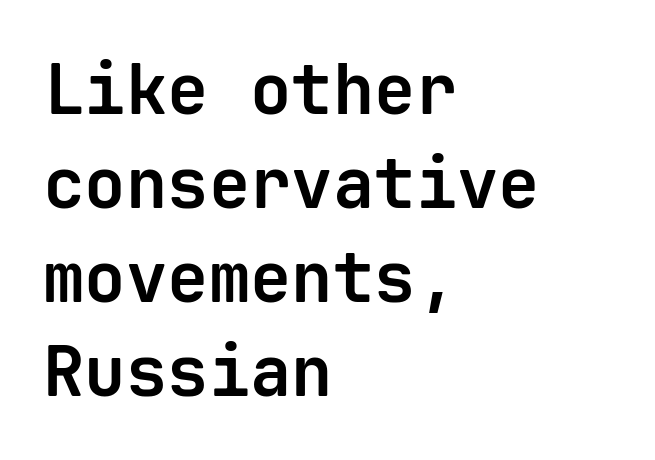
The image shows 69 px bold sans-serif type, upright, monospaced; set left-aligned, normal line spacing (1.36x), normal letter spacing, not underlined; low stroke contrast and a medium x-height.
